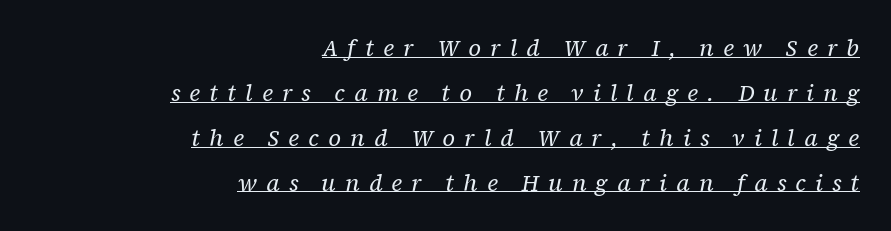
The image shows 23 px text type, italic (leaning right); set right-aligned, loose line spacing (1.95x), unusually wide letter spacing (+0.4 em), underlined.
